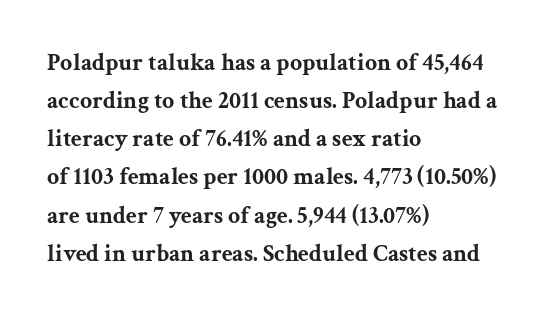
{"italic": "no", "bold": "yes", "underline": "no", "align": "left", "line_spacing": "normal", "line_spacing_ratio": 1.59, "letter_spacing": "normal", "letter_spacing_em": 0.0, "glyph_px": 24}
